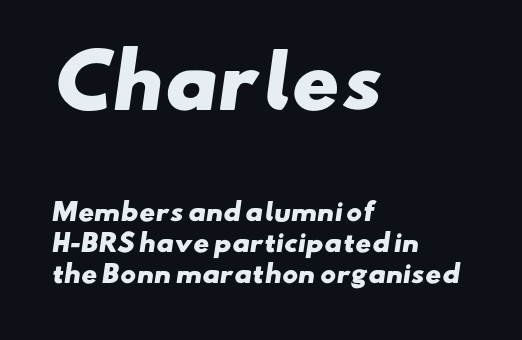
Q: Is the text bold? A: Yes.
Q: Is the typeface a serif or a sans-serif typeface? A: Sans-serif.
Q: Is the text underlined? A: No.
Q: How is the paragraph aligned? A: Left-aligned.
Q: Is the spacing between letters normal or unusually wide? A: Normal.
Q: Is the spacing between lines tight, normal or loose? A: Normal.
Q: Which block of text is set in a larger size, the first (top) or the second (bottom)? A: The first (top) one.
Q: Width (condensed, normal, or wide)? A: Wide.
Q: Stroke contrast? A: Low.
Q: x-height? A: Small.
Q: Monospaced? A: No.
